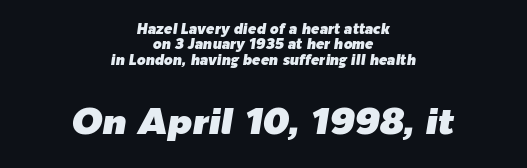
Q: Is the text italic (slanted)? A: Yes, it leans right by about 9 degrees.
Q: Is the text underlined? A: No.
Q: How is the paragraph aligned? A: Centered.
Q: Is the spacing between letters normal or unusually wide? A: Normal.
Q: Is the spacing between lines tight, normal or loose? A: Tight.
Q: Which block of text is set in a larger size, the first (top) or the second (bottom)? A: The second (bottom) one.
Q: Width (condensed, normal, or wide)? A: Normal.
Q: Stroke contrast? A: Low.
Q: x-height? A: Medium.
Q: Monospaced? A: No.
